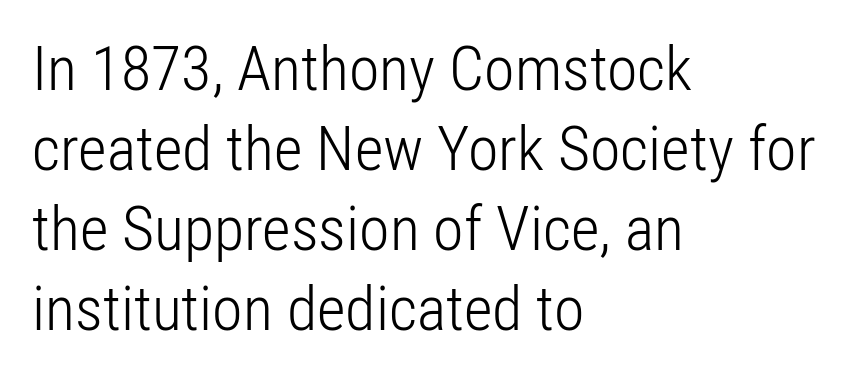
Q: Is the text bold? A: No.
Q: Is the text italic (slanted)? A: No, it is upright.
Q: Is the typeface a serif or a sans-serif typeface? A: Sans-serif.
Q: Is the text underlined? A: No.
Q: How is the paragraph aligned? A: Left-aligned.
Q: Is the spacing between letters normal or unusually wide? A: Normal.
Q: Is the spacing between lines tight, normal or loose? A: Normal.
Q: Width (condensed, normal, or wide)? A: Condensed.
Q: Stroke contrast? A: Low.
Q: x-height? A: Medium.
Q: Monospaced? A: No.
